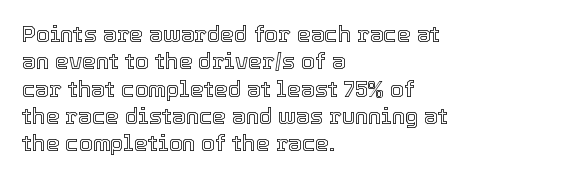
The lines are quadded left. Bare-footed words on every line. Notice how the stems are strictly vertical — no italics here. The gaps between neighbouring characters are ordinary and unremarkable.
